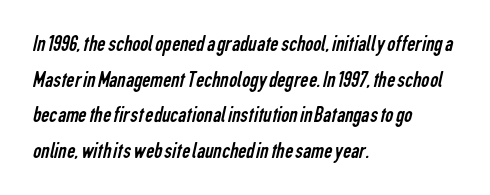
Which margin do the lines hug? The left one — the right edge is uneven. What stands out about the letter spacing? Nothing — it is the standard amount. One glance says typical: line gaps are just what's usual. Check under the words: just untouched page. Weight class: somewhere from thin through regular.
